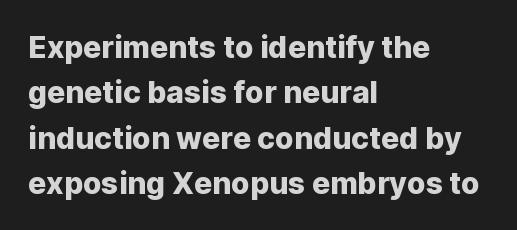
{"serif": "no", "italic": "no", "width": "normal", "stroke_contrast": "low", "x_height": "medium", "monospaced": "no", "underline": "no", "align": "left", "line_spacing": "normal", "line_spacing_ratio": 1.51, "letter_spacing": "normal", "letter_spacing_em": 0.0, "glyph_px": 30}
